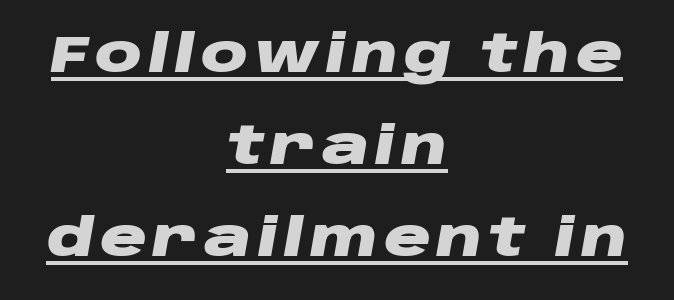
Q: Is the text bold? A: Yes.
Q: Is the text italic (slanted)? A: Yes, it leans right by about 10 degrees.
Q: Is the text underlined? A: Yes.
Q: How is the paragraph aligned? A: Centered.
Q: Width (condensed, normal, or wide)? A: Wide.
Q: Stroke contrast? A: Low.
Q: x-height? A: Large.
Q: Monospaced? A: No.
